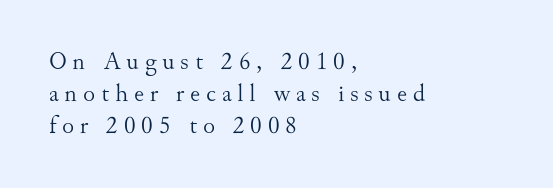
Q: Is the text bold? A: No.
Q: Is the text italic (slanted)? A: No, it is upright.
Q: Is the text underlined? A: No.
Q: How is the paragraph aligned? A: Left-aligned.
Q: Is the spacing between letters normal or unusually wide? A: Unusually wide.
Q: Is the spacing between lines tight, normal or loose? A: Normal.
